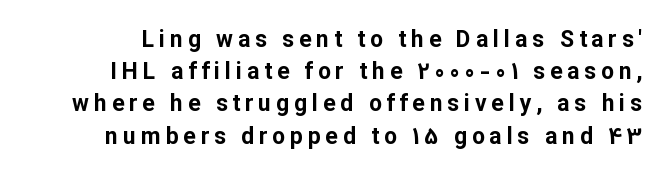
{"italic": "no", "bold": "yes", "underline": "no", "line_spacing": "normal", "line_spacing_ratio": 1.4, "letter_spacing": "wide", "letter_spacing_em": 0.21, "glyph_px": 23}
